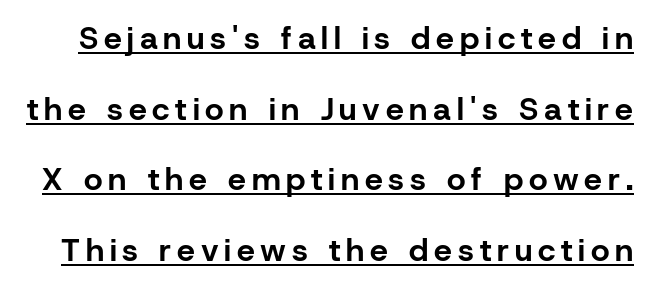
The image shows 32 px bold sans-serif type, upright; set loose line spacing (2.21x), underlined; low stroke contrast and a medium x-height.
